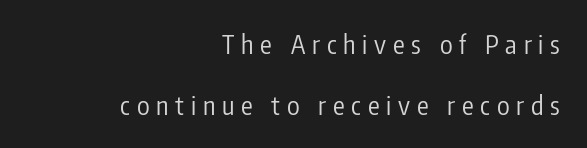
The image shows 26 px text type, upright; set right-aligned, loose line spacing (2.33x), unusually wide letter spacing (+0.26 em), not underlined.
